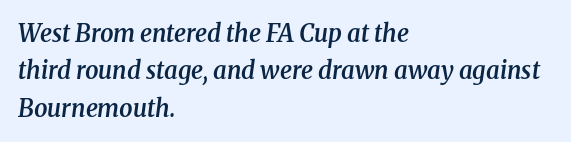
Tall strokes in this sample are angled rather than plumb. The rendering keeps characters at their native spacing. Does the copy run flush right? No — it runs flush left. Only glyphs here, with clear space below each row.
